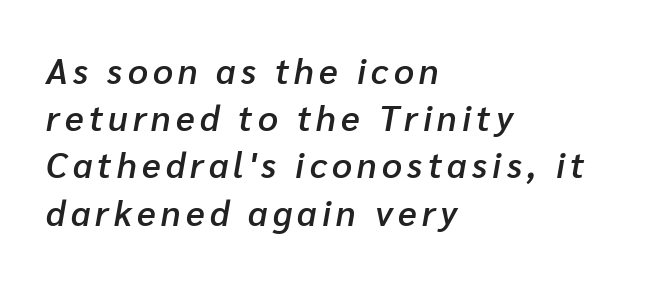
Stems and bowls a touch heavier than normal — semibold. Honestly, there is no underline to notice here at all. The compositor pushed each line to the left boundary. Each letter keeps its own natural width here, so spacing adapts to shape. Slant detected: the letters are inclined.
